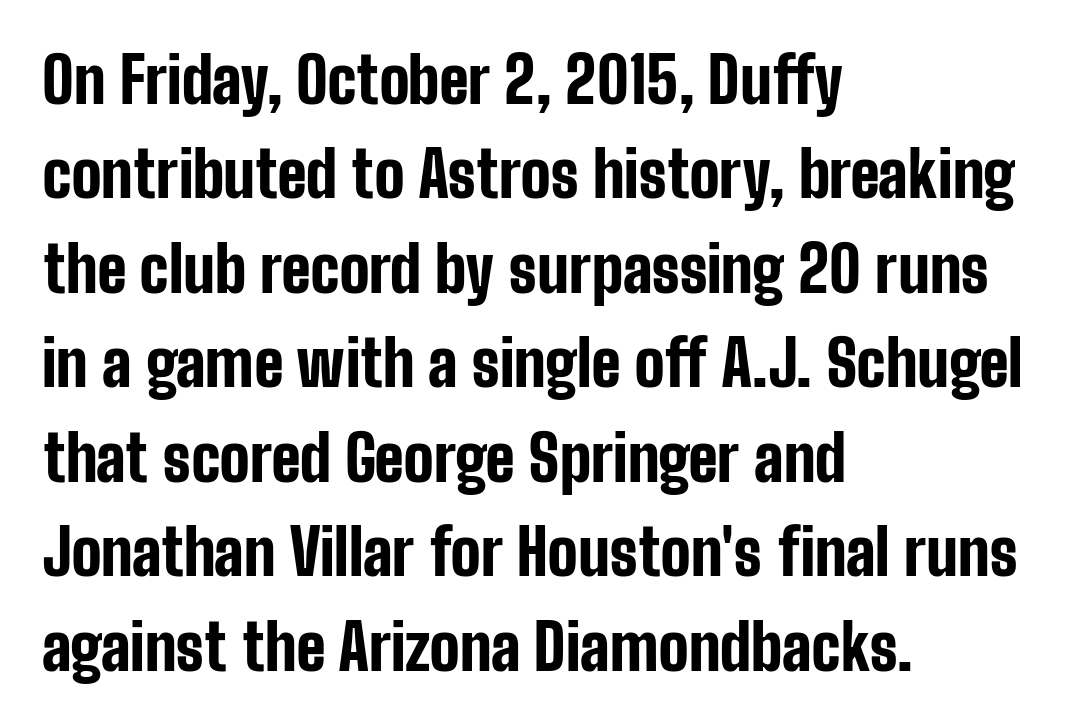
Q: Is the text bold? A: Yes.
Q: Is the text italic (slanted)? A: No, it is upright.
Q: Is the typeface a serif or a sans-serif typeface? A: Sans-serif.
Q: Is the text underlined? A: No.
Q: How is the paragraph aligned? A: Left-aligned.
Q: Is the spacing between letters normal or unusually wide? A: Normal.
Q: Is the spacing between lines tight, normal or loose? A: Normal.
Q: Width (condensed, normal, or wide)? A: Condensed.
Q: Stroke contrast? A: Low.
Q: x-height? A: Medium.
Q: Monospaced? A: No.
